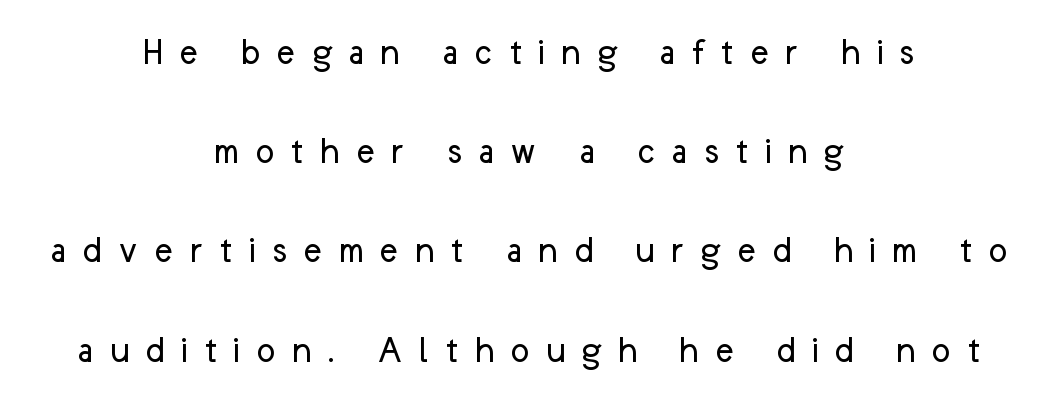
Q: Is the text bold? A: No.
Q: Is the text italic (slanted)? A: No, it is upright.
Q: Is the typeface a serif or a sans-serif typeface? A: Sans-serif.
Q: Is the text underlined? A: No.
Q: How is the paragraph aligned? A: Centered.
Q: Is the spacing between letters normal or unusually wide? A: Unusually wide.
Q: Is the spacing between lines tight, normal or loose? A: Loose.
Q: Width (condensed, normal, or wide)? A: Normal.
Q: Stroke contrast? A: Low.
Q: x-height? A: Medium.
Q: Monospaced? A: No.
